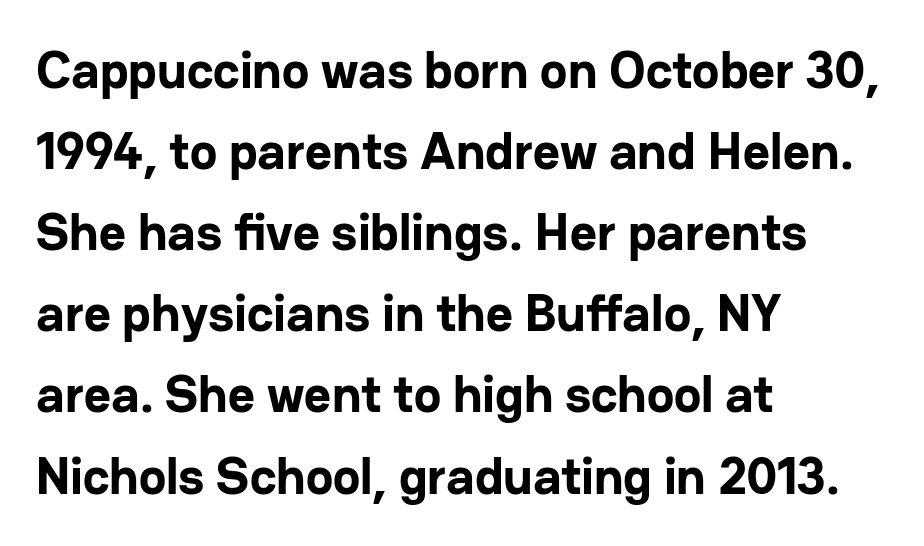
This rendering features lettering with no underline. This sample uses plain, unmodified letter spacing. The setting favours the left margin, as ordinary paragraphs usually do. These lines are rendered in a variable-pitch font. The designer went with a sans here, leaving each stem footless.
